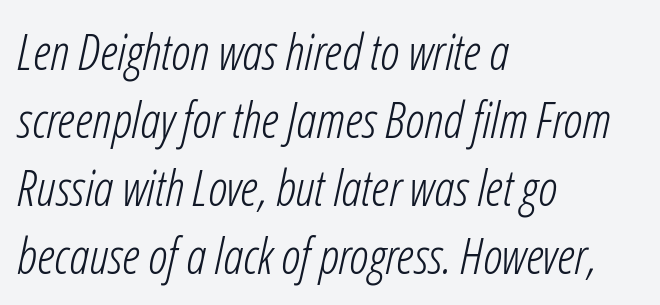
The image shows 50 px light, condensed type, italic (leaning right); set left-aligned, normal line spacing (1.36x), normal letter spacing, not underlined; low stroke contrast and a medium x-height.
